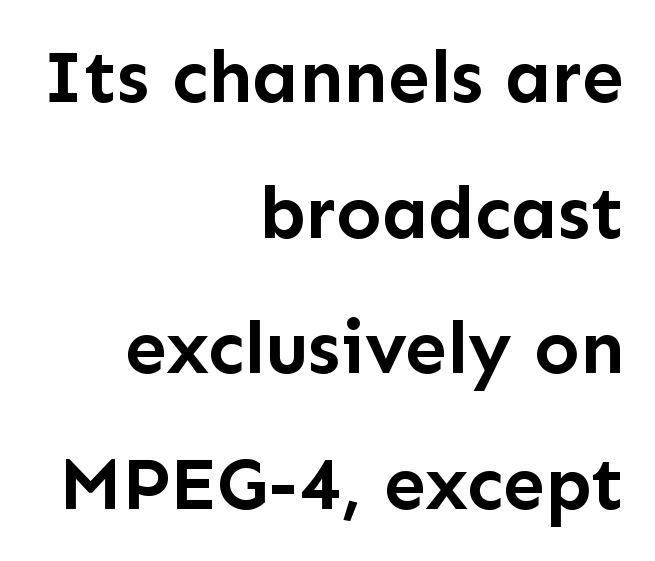
The space beneath each line is pristine and unruled. The letters are bold, with thick, heavy strokes. Spacing verdict: proportional, widths tailored to each character. Each line ends at the same right margin while the left side varies. This is sans-serif lettering, the kind often seen on screens and signage. A typesetter would call this zero additional tracking.
